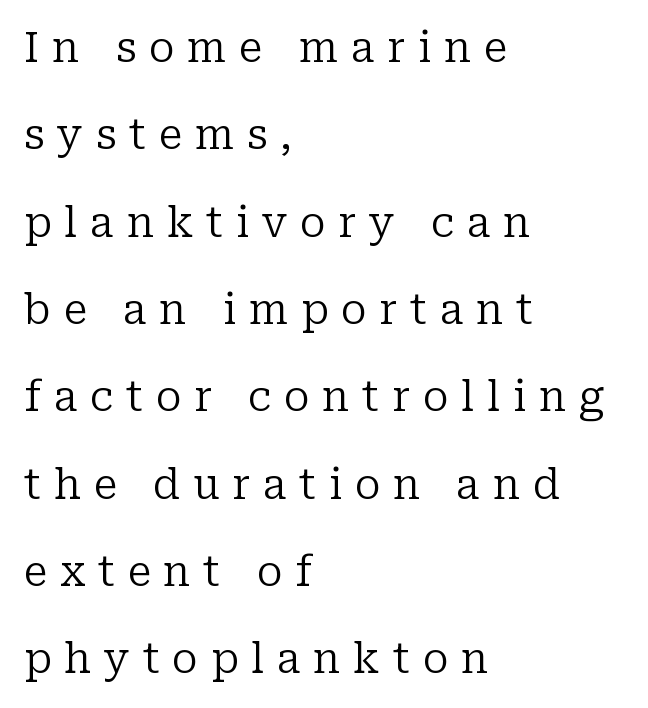
{"serif": "yes", "italic": "no", "bold": "no", "weight": "regular", "width": "normal", "stroke_contrast": "low", "x_height": "medium", "monospaced": "no", "underline": "no", "align": "left", "line_spacing": "loose", "line_spacing_ratio": 2.13, "letter_spacing": "wide", "letter_spacing_em": 0.31, "glyph_px": 41}
